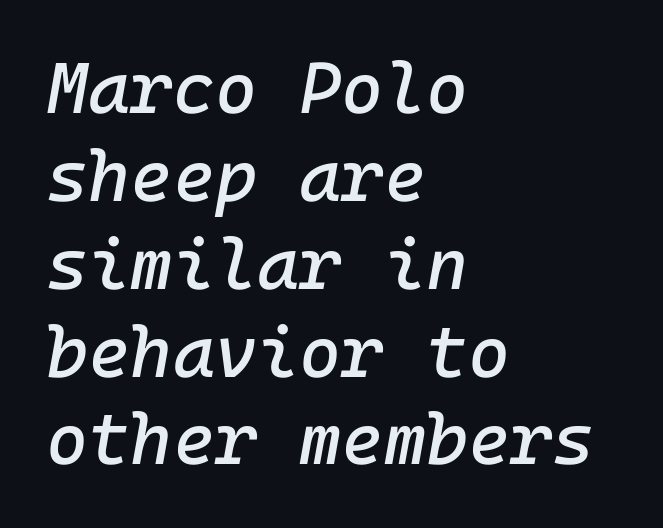
{"italic": "yes", "lean": "right", "slant_degrees": 10, "width": "normal", "stroke_contrast": "low", "x_height": "medium", "underline": "no", "align": "left", "line_spacing_ratio": 1.22, "letter_spacing": "normal", "letter_spacing_em": 0.0, "glyph_px": 72}
